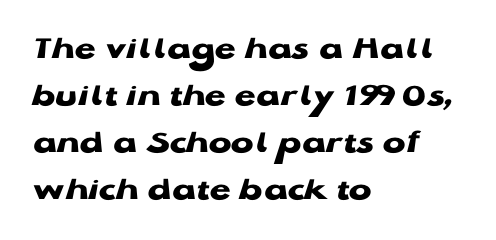
The image shows 34 px heavy, wide sans-serif type, upright; set left-aligned, normal line spacing (1.38x), normal letter spacing, not underlined; low stroke contrast and a medium x-height.
